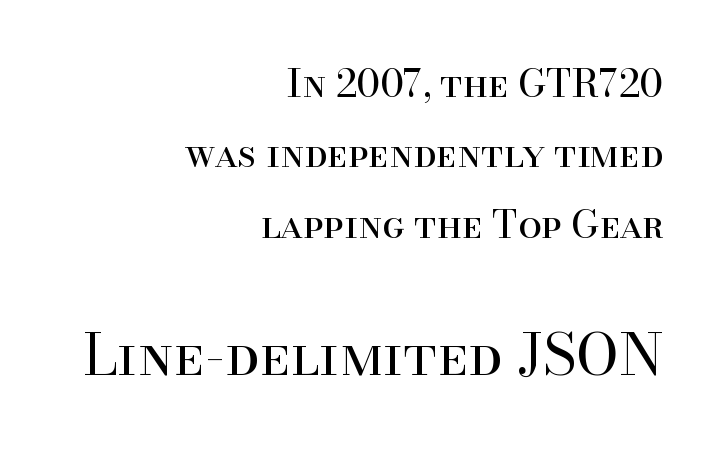
This layout puts the modest block above and the oversized block below. Posture: upright roman. I'd call this a serif setting — the letters wear small feet. A typesetter would call this proportional, since set widths differ per character. Bare-footed words on every line. The face used here is rendered with its standard letterfit.
